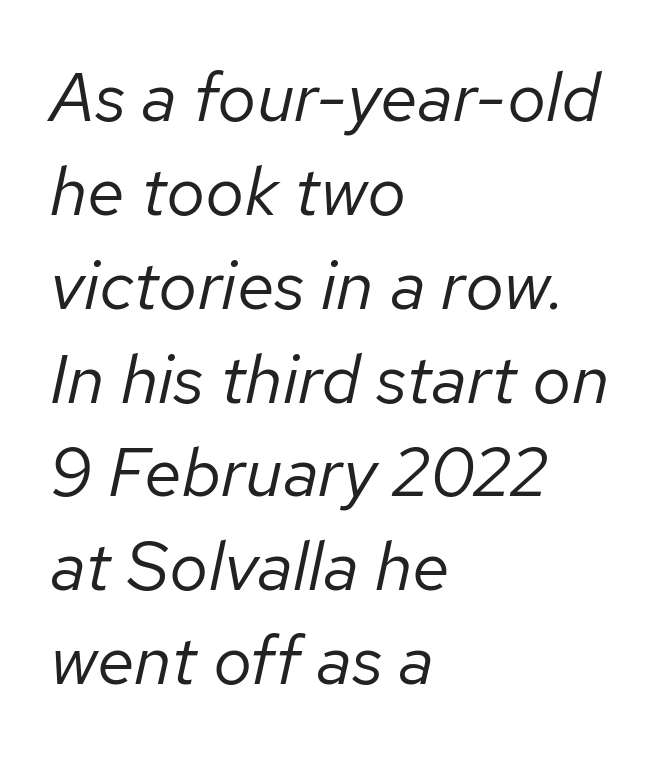
{"italic": "yes", "lean": "right", "slant_degrees": 12, "bold": "no", "weight": "regular", "width": "normal", "stroke_contrast": "low", "x_height": "medium", "monospaced": "no", "underline": "no", "align": "left", "line_spacing": "normal", "line_spacing_ratio": 1.36, "letter_spacing": "normal", "letter_spacing_em": 0.0, "glyph_px": 69}
